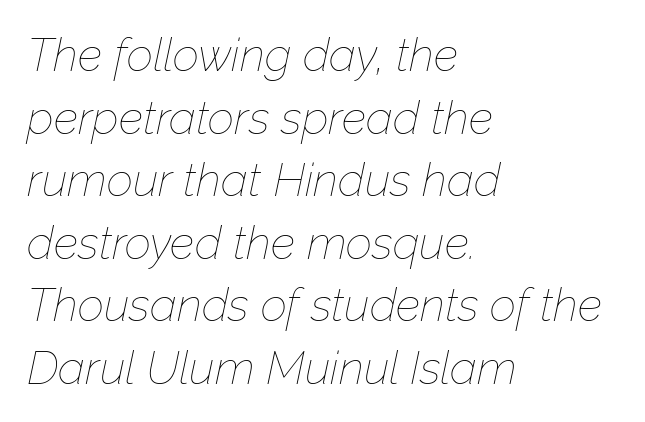
Q: Is the text bold? A: No.
Q: Is the text italic (slanted)? A: Yes, it leans right by about 12 degrees.
Q: Is the text underlined? A: No.
Q: How is the paragraph aligned? A: Left-aligned.
Q: Is the spacing between letters normal or unusually wide? A: Normal.
Q: Is the spacing between lines tight, normal or loose? A: Normal.
Q: Width (condensed, normal, or wide)? A: Normal.
Q: Stroke contrast? A: Low.
Q: x-height? A: Medium.
Q: Monospaced? A: No.
